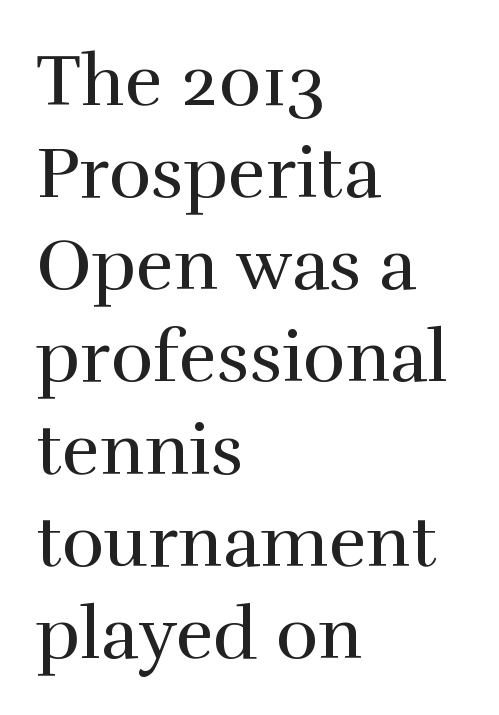
{"serif": "yes", "italic": "no", "bold": "no", "weight": "regular", "width": "normal", "stroke_contrast": "high", "x_height": "medium", "monospaced": "no", "underline": "no", "align": "left", "line_spacing": "normal", "line_spacing_ratio": 1.28, "letter_spacing": "normal", "letter_spacing_em": 0.0, "glyph_px": 72}
